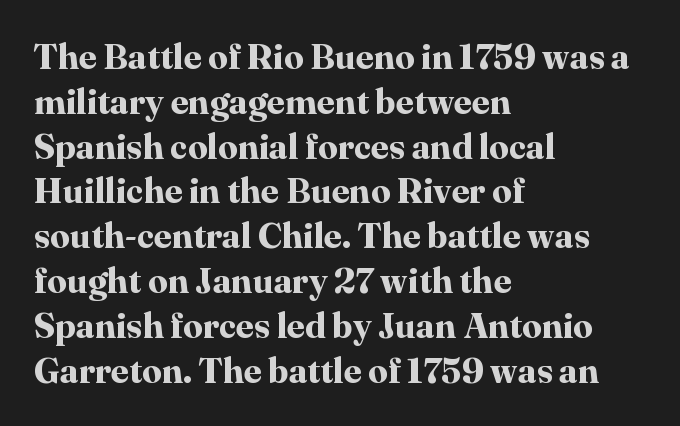
The image shows 35 px bold serif type, upright; set left-aligned, normal line spacing (1.28x), normal letter spacing, not underlined; high stroke contrast and a medium x-height.
